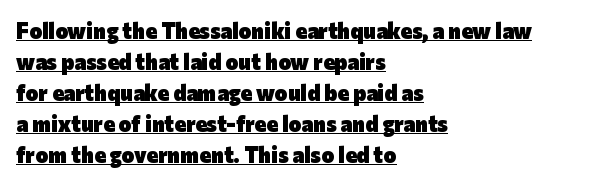
Q: Is the text bold? A: Yes.
Q: Is the text italic (slanted)? A: No, it is upright.
Q: Is the text underlined? A: Yes.
Q: How is the paragraph aligned? A: Left-aligned.
Q: Is the spacing between letters normal or unusually wide? A: Normal.
Q: Is the spacing between lines tight, normal or loose? A: Normal.
